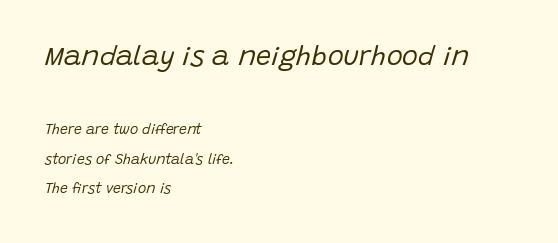
Q: Is the text bold? A: No.
Q: Is the text italic (slanted)? A: Yes, it leans right by about 15 degrees.
Q: Is the text underlined? A: No.
Q: How is the paragraph aligned? A: Left-aligned.
Q: Is the spacing between letters normal or unusually wide? A: Normal.
Q: Is the spacing between lines tight, normal or loose? A: Loose.
Q: Which block of text is set in a larger size, the first (top) or the second (bottom)? A: The first (top) one.
